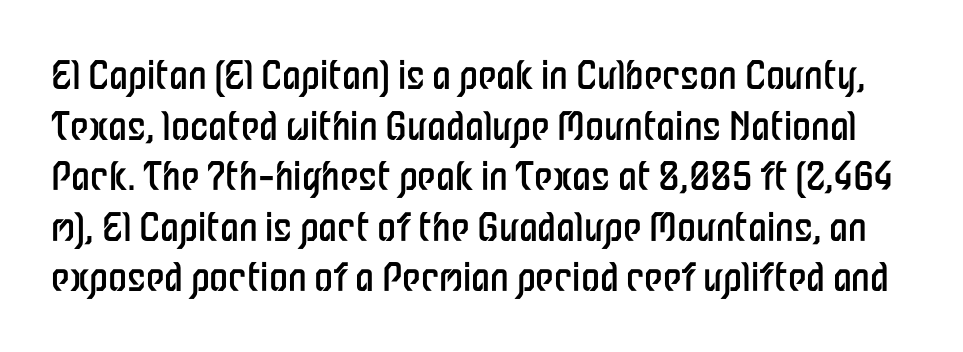
The image shows 38 px regular-weight, condensed sans-serif type, upright; set normal line spacing (1.33x), normal letter spacing, not underlined; low stroke contrast and a medium x-height.
